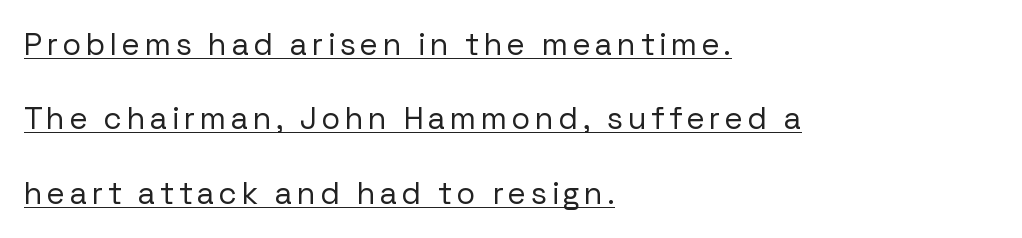
The ragged edge is on the right, which tells us the setting is flush left. Serif or sans? Sans — the stroke terminals are bare. Weight: in the light-to-regular range. Notice how the stems are strictly vertical — no italics here.
